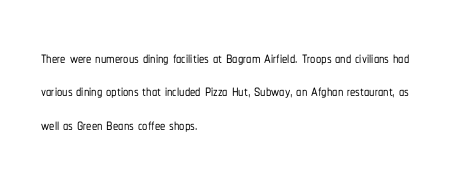
Q: Is the text italic (slanted)? A: No, it is upright.
Q: Is the text underlined? A: No.
Q: How is the paragraph aligned? A: Left-aligned.
Q: Is the spacing between letters normal or unusually wide? A: Normal.
Q: Is the spacing between lines tight, normal or loose? A: Normal.
